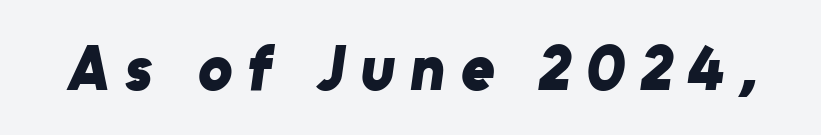
The image shows 64 px bold sans-serif type; set unusually wide letter spacing (+0.24 em), not underlined; low stroke contrast and a medium x-height.
